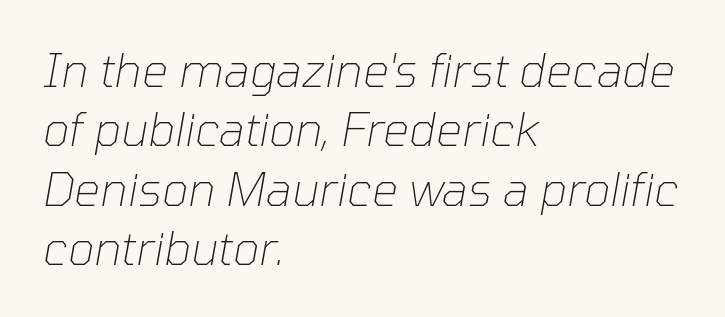
A bare baseline throughout the passage. In terms of posture, this sample is oblique. Does the copy run flush right? No — it runs flush left. The passage shown stacks its lines at a standard gap. Note the varied advance widths — an 'i' is clearly narrower than an 'm'.
